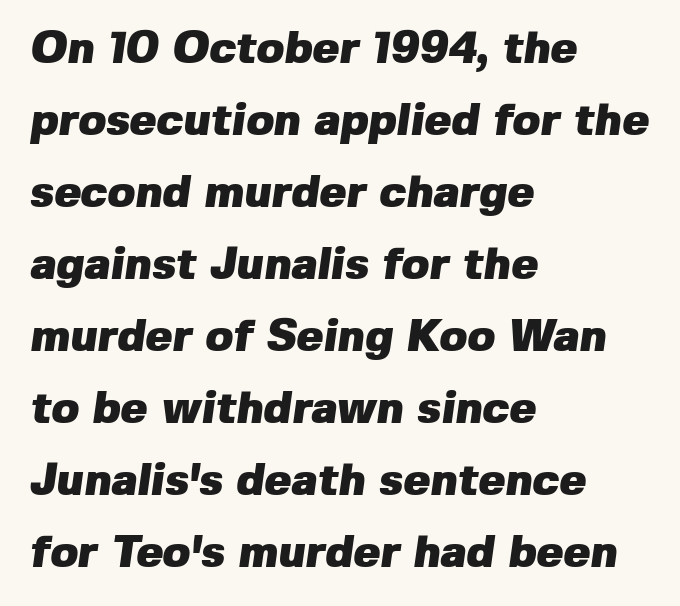
{"serif": "no", "bold": "yes", "weight": "heavy", "width": "normal", "stroke_contrast": "low", "x_height": "medium", "monospaced": "no", "underline": "no", "align": "left", "line_spacing": "normal", "line_spacing_ratio": 1.6, "letter_spacing": "normal", "letter_spacing_em": 0.0, "glyph_px": 45}
